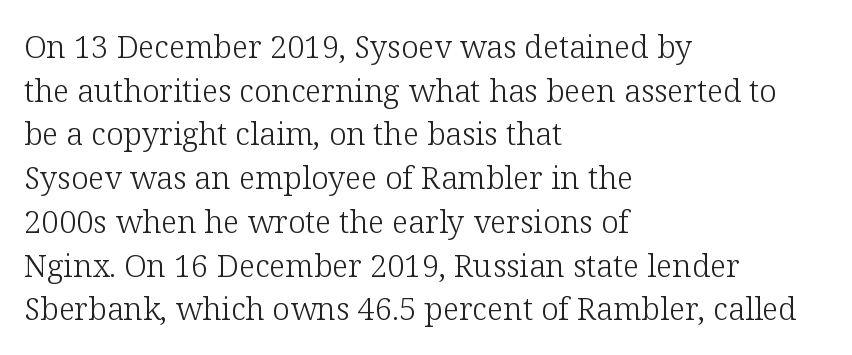
A clean baseline with only descenders dipping below it. Each new line begins a customary step beneath the previous one. A typesetter would call this proportional, since set widths differ per character. There is no visible air inserted between adjacent glyphs.
